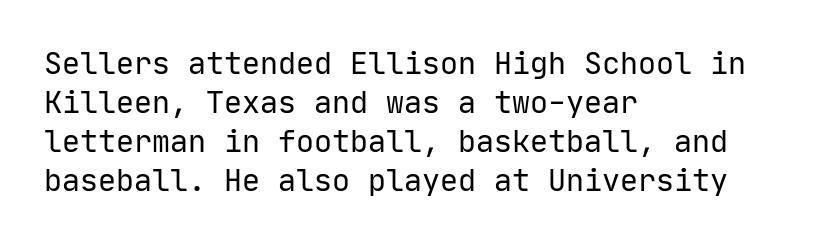
The image shows 30 px regular-weight sans-serif type, upright, monospaced; set left-aligned, normal line spacing (1.3x), normal letter spacing, not underlined; low stroke contrast and a medium x-height.
